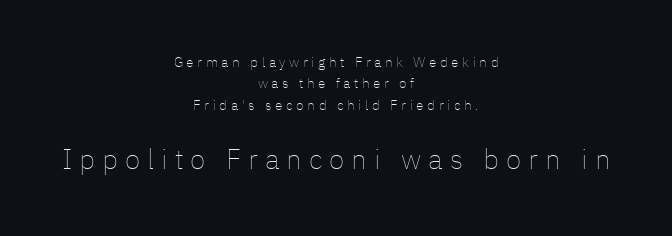
{"italic": "no", "bold": "no", "weight": "thin", "width": "normal", "stroke_contrast": "low", "x_height": "medium", "monospaced": "no", "underline": "no", "align": "center", "line_spacing": "normal", "line_spacing_ratio": 1.52, "letter_spacing": "wide", "letter_spacing_em": 0.25, "larger_block": "second", "size_ratio": 2.0, "glyph_px": 28}
